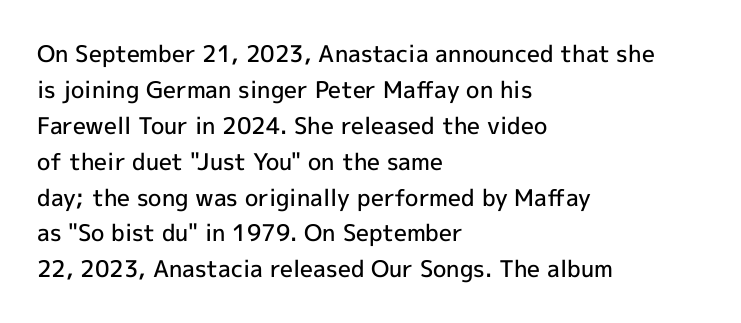
Visually the block forms a straight wall on the left and a jagged coastline on the right. Bold? Not quite — semibold, heavier than regular but stopping short. Horizontal bands of white between lines are of average thickness. Inter-character spacing is left at the font's built-in metrics.
